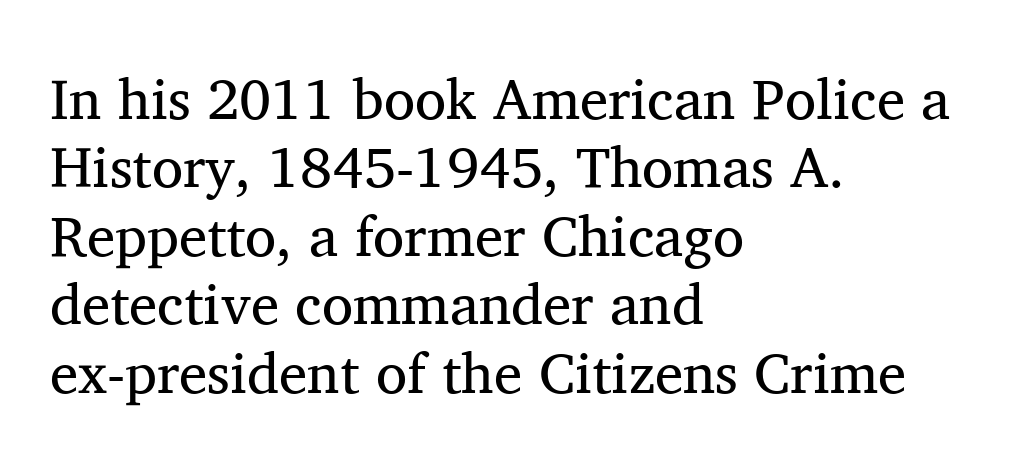
{"serif": "yes", "italic": "no", "bold": "no", "weight": "regular", "width": "normal", "stroke_contrast": "medium", "x_height": "medium", "monospaced": "no", "underline": "no", "align": "left", "line_spacing_ratio": 1.2, "letter_spacing": "normal", "letter_spacing_em": 0.0, "glyph_px": 57}
